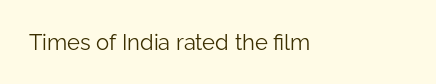
The rag falls on the right side of this text block. Spacing between characters is what you'd get straight out of the box. This sample uses an upright cut, with every glyph sitting square on the baseline. Plain, unruled lines of type. The weight would be labelled regular, book, light, or lighter still.
